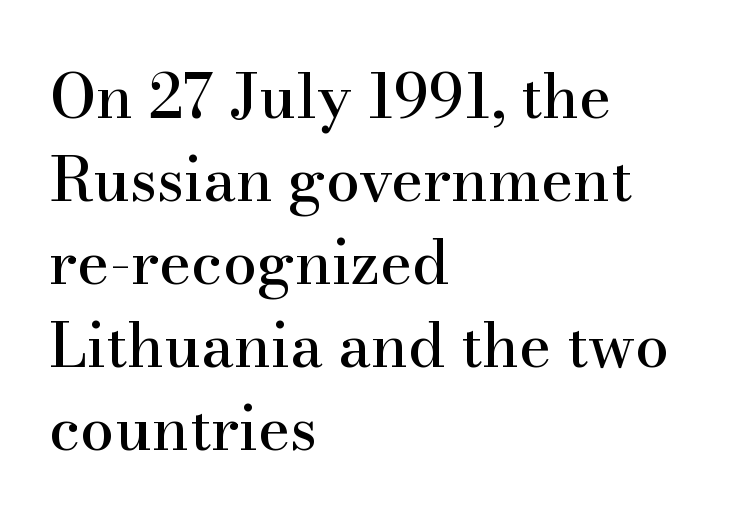
The image shows 61 px serif type, upright; set left-aligned, normal line spacing (1.36x), normal letter spacing, not underlined; high stroke contrast and a small x-height.
